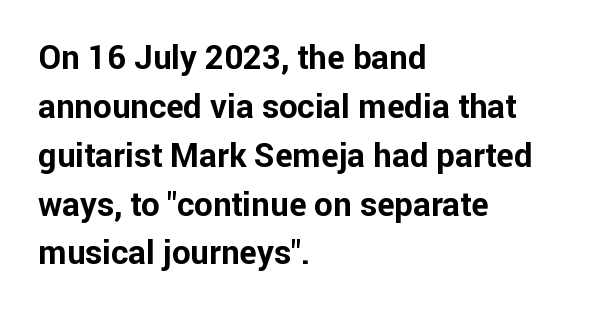
Q: Is the text bold? A: Yes.
Q: Is the text italic (slanted)? A: No, it is upright.
Q: Is the typeface a serif or a sans-serif typeface? A: Sans-serif.
Q: Is the text underlined? A: No.
Q: How is the paragraph aligned? A: Left-aligned.
Q: Is the spacing between letters normal or unusually wide? A: Normal.
Q: Is the spacing between lines tight, normal or loose? A: Normal.
Q: Width (condensed, normal, or wide)? A: Normal.
Q: Stroke contrast? A: Low.
Q: x-height? A: Medium.
Q: Monospaced? A: No.
